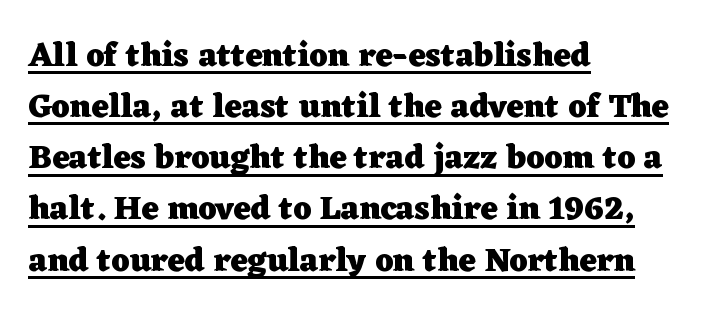
Q: Is the text bold? A: Yes.
Q: Is the text italic (slanted)? A: No, it is upright.
Q: Is the typeface a serif or a sans-serif typeface? A: Serif.
Q: Is the text underlined? A: Yes.
Q: How is the paragraph aligned? A: Left-aligned.
Q: Is the spacing between letters normal or unusually wide? A: Normal.
Q: Is the spacing between lines tight, normal or loose? A: Normal.
Q: Width (condensed, normal, or wide)? A: Wide.
Q: Stroke contrast? A: Low.
Q: x-height? A: Medium.
Q: Monospaced? A: No.
